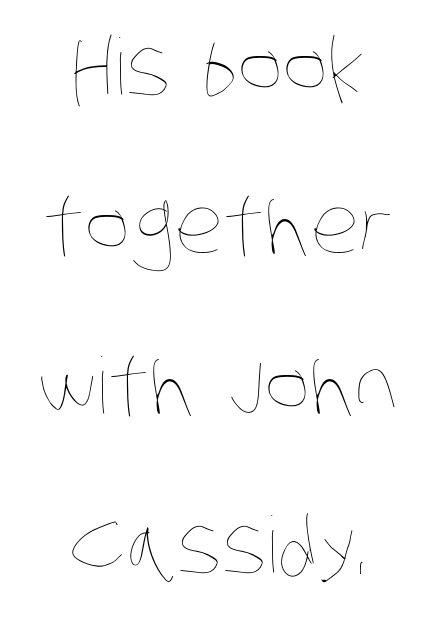
Horizontal alignment here is central, giving a formal, balanced look. Rule under the text: the space is simply empty. The typesetting does not lean heavy: it is not bold. Quick note: interline space is abundant. Character widths vary here, with narrow letters taking less room than wide ones.
